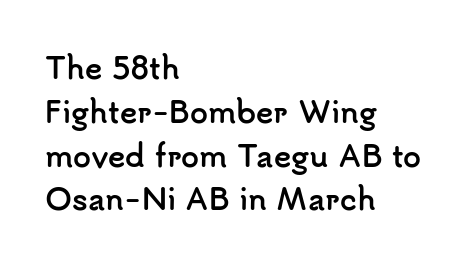
Looks like regular typesetting: each glyph gets only the width it needs. Leading: standard. The specimen omits any rule beneath the text block's lines. Default kerning and tracking; the words read as compact shapes. The text was rendered using a sans face with plain stroke endings. Compared with a centered layout, this one pins lines to the left instead.
